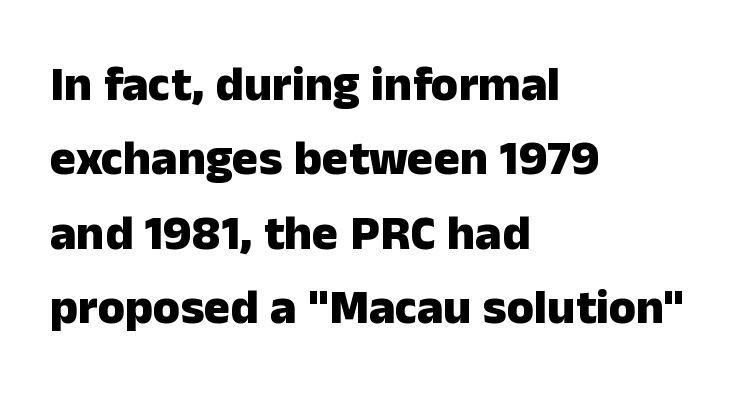
{"serif": "no", "italic": "no", "bold": "yes", "weight": "heavy", "width": "normal", "stroke_contrast": "low", "x_height": "medium", "monospaced": "no", "underline": "no", "align": "left", "line_spacing": "normal", "line_spacing_ratio": 1.52, "letter_spacing": "normal", "letter_spacing_em": 0.0, "glyph_px": 49}
